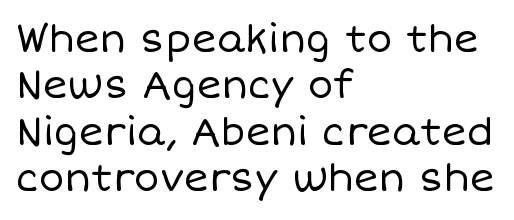
The image shows 38 px regular-weight type, upright; set left-aligned, line spacing 1.22x, normal letter spacing, not underlined; low stroke contrast and a large x-height.
